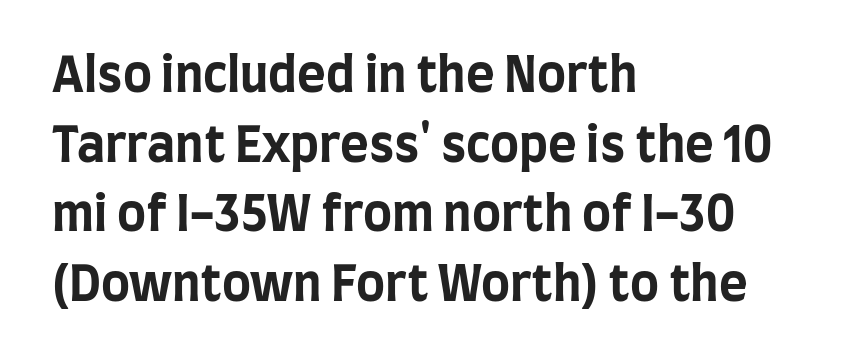
{"serif": "no", "italic": "no", "bold": "yes", "weight": "bold", "width": "condensed", "stroke_contrast": "low", "x_height": "large", "monospaced": "no", "underline": "no", "align": "left", "line_spacing": "normal", "line_spacing_ratio": 1.42, "letter_spacing": "normal", "letter_spacing_em": 0.0, "glyph_px": 49}
